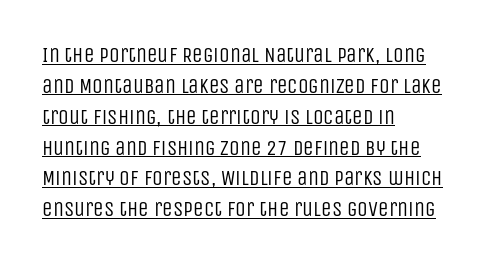
{"italic": "no", "bold": "no", "underline": "yes", "align": "left", "line_spacing": "normal", "line_spacing_ratio": 1.47, "letter_spacing": "normal", "letter_spacing_em": 0.0, "glyph_px": 21}
